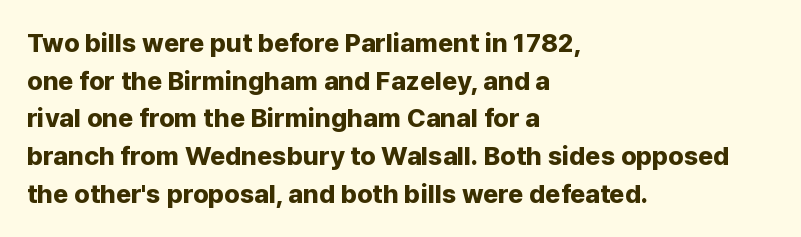
{"italic": "no", "bold": "yes", "underline": "no", "align": "left", "line_spacing": "normal", "line_spacing_ratio": 1.45, "letter_spacing": "normal", "letter_spacing_em": 0.0, "glyph_px": 26}
